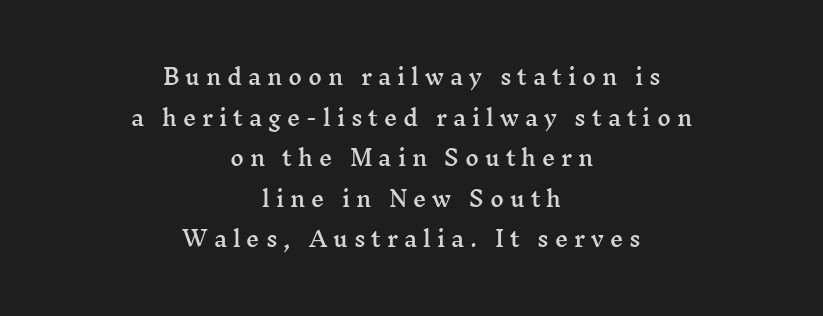
The specimen omits any rule beneath the text block's lines. In terms of leading, this rendering errs on the spacious side. The passage is arranged like a title page — every line centered. Style check: upright. This rendering widens character spacing well past its baseline value.
